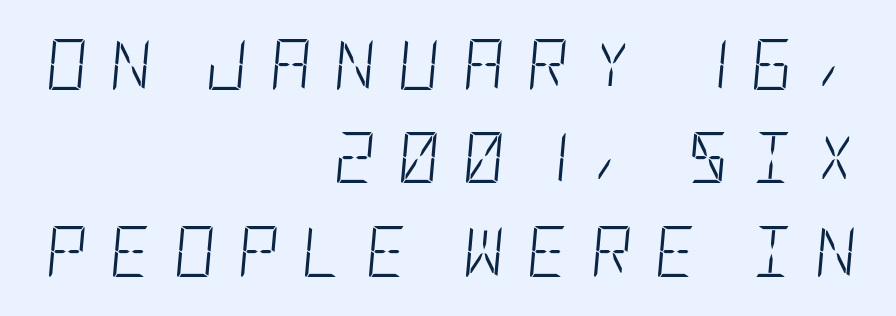
The passage shown is not bold in any degree. The rendering inserts visible extra space after every character. The paragraph has a hard right edge and a soft left edge. The passage shown leans; its letterforms are oblique.
